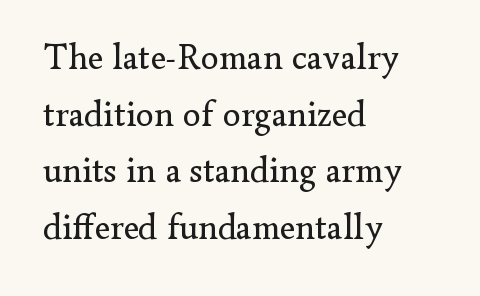
The image shows 36 px regular-weight serif type, upright; set left-aligned, normal line spacing (1.57x), normal letter spacing, not underlined; low stroke contrast and a small x-height.
